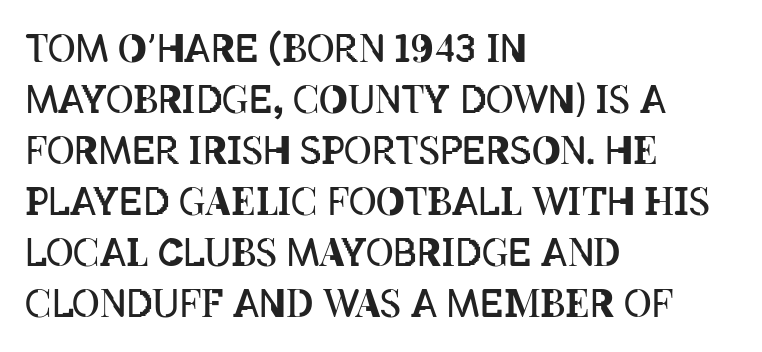
The image shows 38 px regular-weight, condensed type, upright; set left-aligned, normal line spacing (1.34x), normal letter spacing, not underlined; low stroke contrast and a large x-height.
